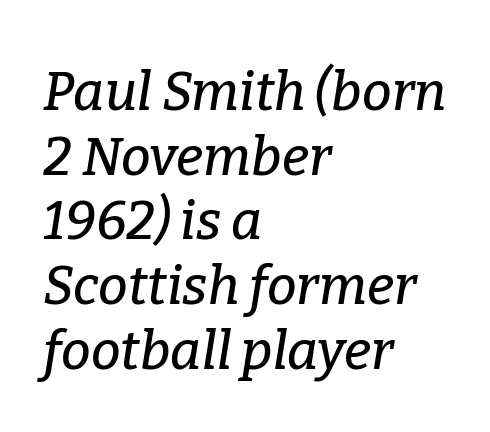
The image shows 53 px serif type, italic (leaning right); set left-aligned, line spacing 1.22x, normal letter spacing, not underlined; low stroke contrast and a medium x-height.
